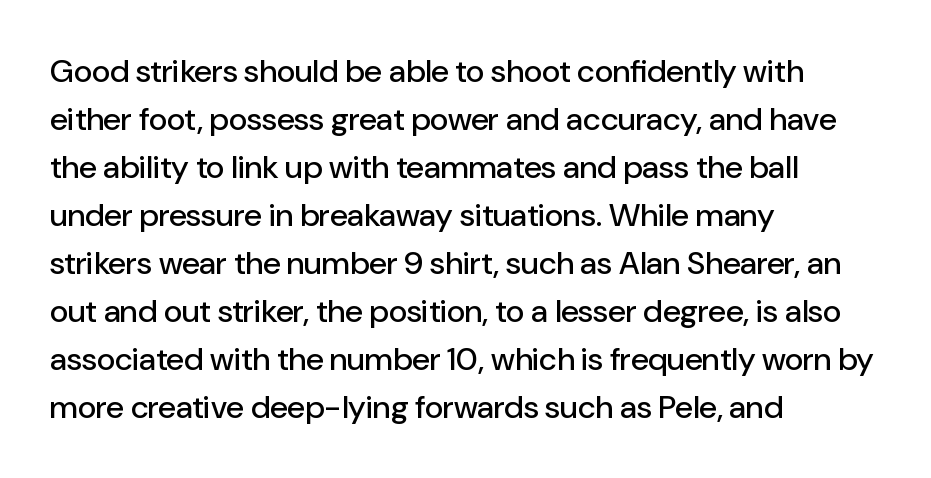
The image shows 32 px sans-serif type, upright; set left-aligned, normal line spacing (1.5x), normal letter spacing, not underlined; low stroke contrast and a medium x-height.
